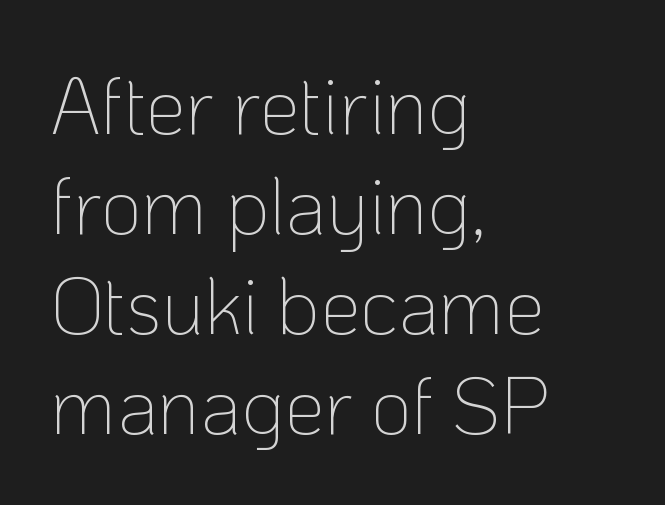
The image shows 80 px thin sans-serif type, upright; set left-aligned, normal line spacing (1.25x), normal letter spacing, not underlined; low stroke contrast and a medium x-height.
